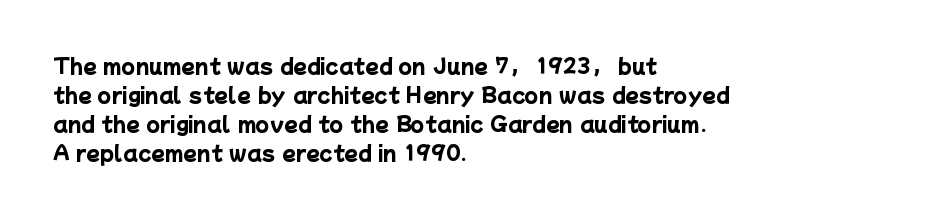
There is no visible air inserted between adjacent glyphs. A clean baseline with only descenders dipping below it. A normal amount of white space separates one row of letters from the next. Left-aligned paragraph, ragged on the right.
